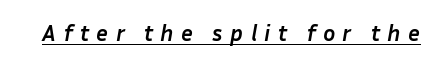
Is the type slanted? Yes — the strokes lean at a clear angle. The typesetting leans heavy: a genuine bold. The lettering is marked with a stroke running underneath it. The rendering inserts visible extra space after every character.
